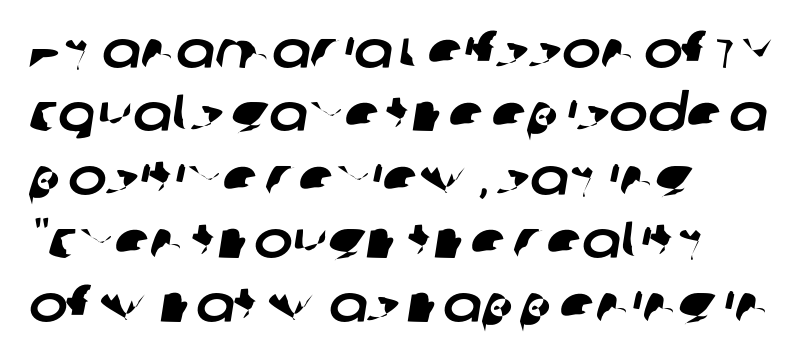
I'd call this a sans setting — the letters go barefoot. Character widths vary here, with narrow letters taking less room than wide ones. Compared with a centered layout, this one pins lines to the left instead. Students, note that the glyphs here touch the page at normal intervals.
